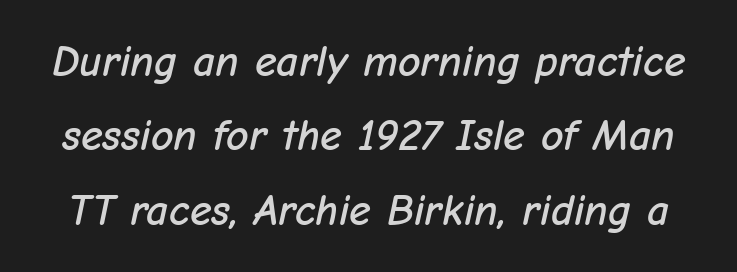
The image shows 44 px text type, italic (leaning right); set normal line spacing (1.69x), normal letter spacing, not underlined; low stroke contrast and a medium x-height.
